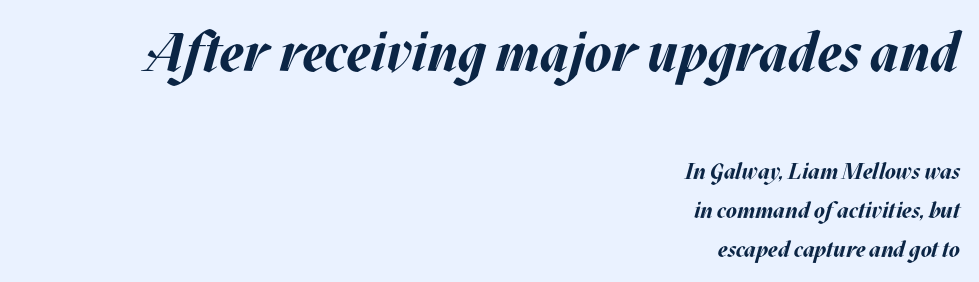
{"italic": "yes", "lean": "right", "slant_degrees": 17, "bold": "yes", "weight": "bold", "width": "normal", "stroke_contrast": "medium", "x_height": "large", "monospaced": "no", "underline": "no", "align": "right", "line_spacing_ratio": 1.76, "letter_spacing": "normal", "letter_spacing_em": 0.0, "larger_block": "first", "size_ratio": 2.45, "glyph_px": 54}
